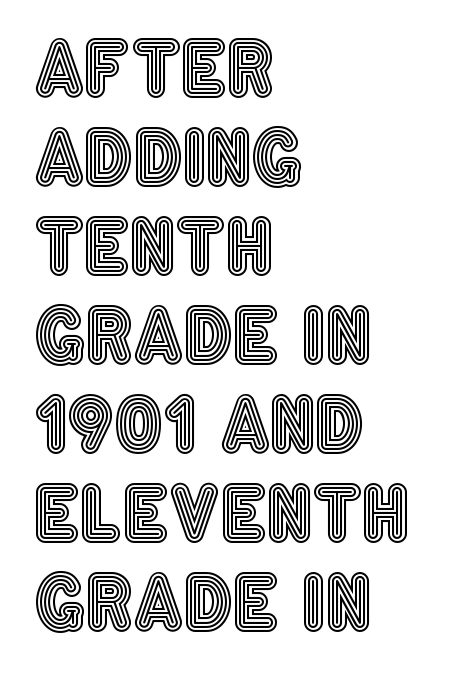
The image shows 73 px condensed type, upright; set left-aligned, line spacing 1.22x, normal letter spacing, not underlined; a large x-height.
